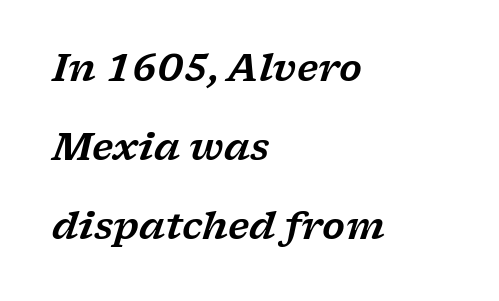
The typography opts for an oblique posture over an upright one. The passage shown has conventional tracking throughout. Notice how the passage keeps a crisp vertical edge on the left only. Unmarked baselines from the first word to the last. You can tell from the footed stems that serif type was used.
